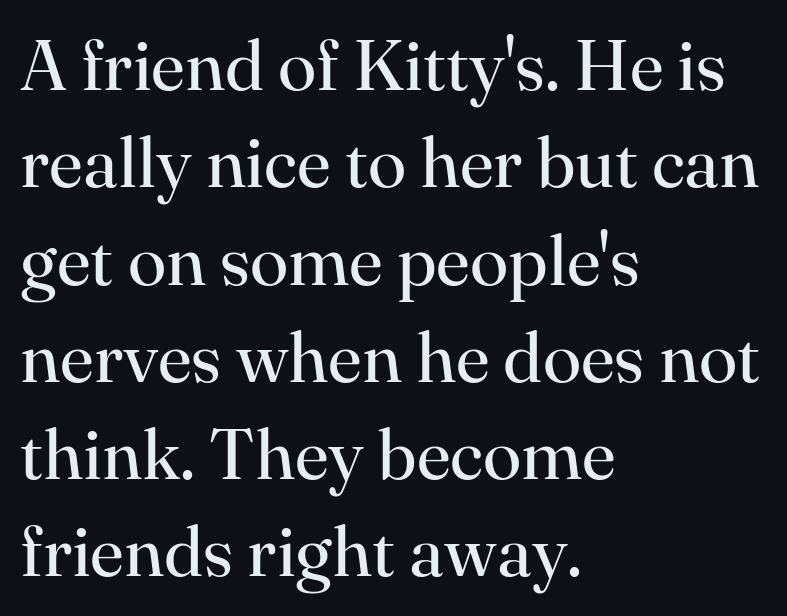
{"serif": "yes", "italic": "no", "bold": "no", "weight": "regular", "width": "normal", "stroke_contrast": "high", "x_height": "small", "monospaced": "no", "underline": "no", "align": "left", "line_spacing": "normal", "line_spacing_ratio": 1.37, "letter_spacing": "normal", "letter_spacing_em": 0.0, "glyph_px": 71}
